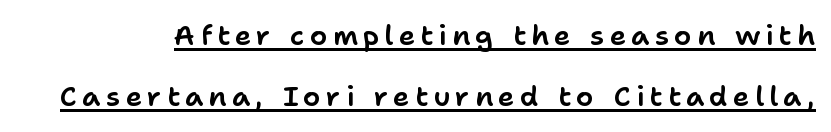
{"serif": "no", "italic": "no", "width": "normal", "stroke_contrast": "low", "x_height": "medium", "monospaced": "no", "underline": "yes", "line_spacing": "loose", "line_spacing_ratio": 2.19, "glyph_px": 28}
